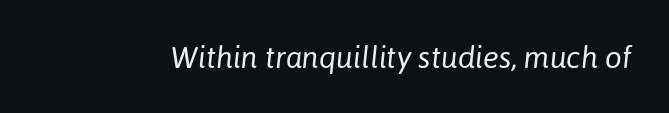
{"italic": "yes", "lean": "right", "slant_degrees": 6, "bold": "no", "weight": "regular", "width": "normal", "stroke_contrast": "low", "x_height": "medium", "monospaced": "no", "underline": "no", "letter_spacing": "normal", "letter_spacing_em": 0.0, "glyph_px": 30}
